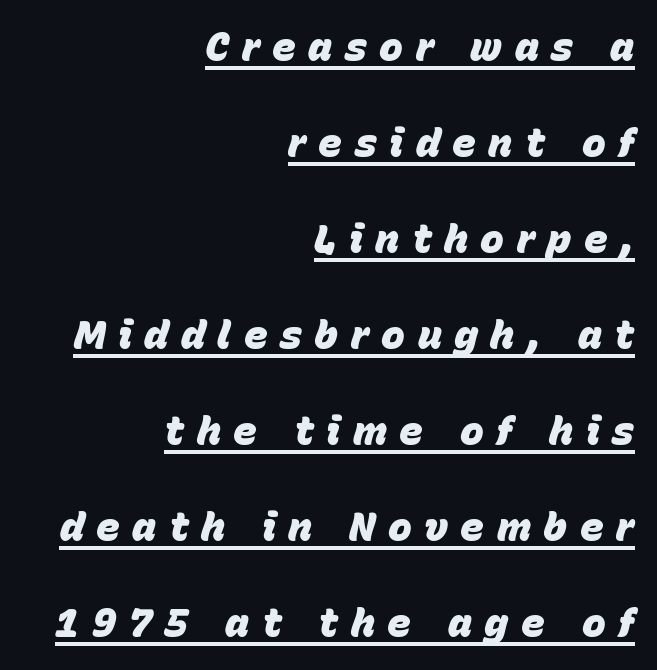
Q: Is the text bold? A: Yes.
Q: Is the text italic (slanted)? A: Yes, it leans right by about 15 degrees.
Q: Is the text underlined? A: Yes.
Q: How is the paragraph aligned? A: Right-aligned.
Q: Is the spacing between letters normal or unusually wide? A: Unusually wide.
Q: Is the spacing between lines tight, normal or loose? A: Loose.
Q: Width (condensed, normal, or wide)? A: Normal.
Q: Stroke contrast? A: Low.
Q: x-height? A: Large.
Q: Monospaced? A: No.
